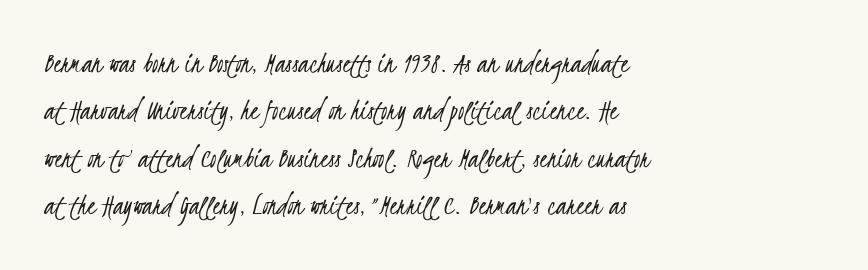
Q: Is the text bold? A: No.
Q: Is the typeface a serif or a sans-serif typeface? A: Sans-serif.
Q: Is the text underlined? A: No.
Q: How is the paragraph aligned? A: Left-aligned.
Q: Is the spacing between letters normal or unusually wide? A: Normal.
Q: Is the spacing between lines tight, normal or loose? A: Normal.
Q: Width (condensed, normal, or wide)? A: Condensed.
Q: Stroke contrast? A: Low.
Q: x-height? A: Small.
Q: Monospaced? A: No.
